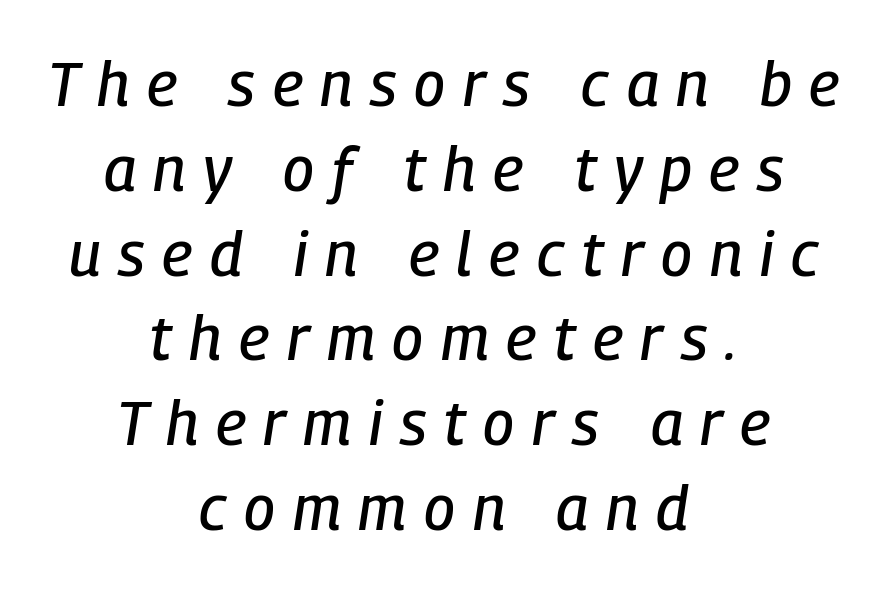
{"italic": "yes", "lean": "right", "slant_degrees": 9, "width": "condensed", "stroke_contrast": "low", "x_height": "medium", "monospaced": "no", "underline": "no", "align": "center", "line_spacing": "normal", "line_spacing_ratio": 1.39, "letter_spacing": "wide", "letter_spacing_em": 0.29, "glyph_px": 61}
